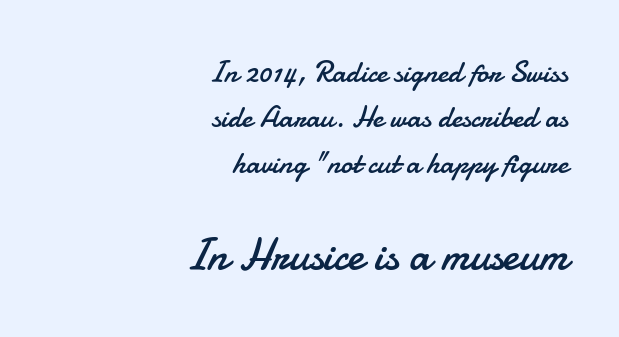
Q: Is the text bold? A: No.
Q: Is the text italic (slanted)? A: Yes.
Q: Is the typeface a serif or a sans-serif typeface? A: Sans-serif.
Q: Is the text underlined? A: No.
Q: How is the paragraph aligned? A: Right-aligned.
Q: Is the spacing between letters normal or unusually wide? A: Normal.
Q: Is the spacing between lines tight, normal or loose? A: Normal.
Q: Which block of text is set in a larger size, the first (top) or the second (bottom)? A: The second (bottom) one.
Q: Width (condensed, normal, or wide)? A: Normal.
Q: Stroke contrast? A: Low.
Q: x-height? A: Small.
Q: Monospaced? A: No.
